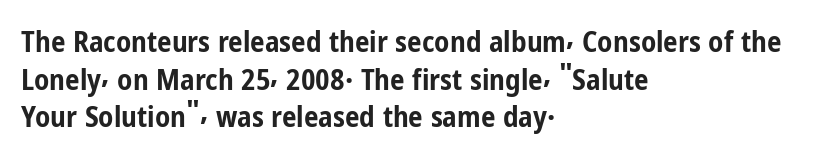
Q: Is the text bold? A: Yes.
Q: Is the text italic (slanted)? A: No, it is upright.
Q: Is the typeface a serif or a sans-serif typeface? A: Sans-serif.
Q: Is the text underlined? A: No.
Q: How is the paragraph aligned? A: Left-aligned.
Q: Is the spacing between letters normal or unusually wide? A: Normal.
Q: Is the spacing between lines tight, normal or loose? A: Normal.
Q: Width (condensed, normal, or wide)? A: Condensed.
Q: Stroke contrast? A: Low.
Q: x-height? A: Medium.
Q: Monospaced? A: No.
